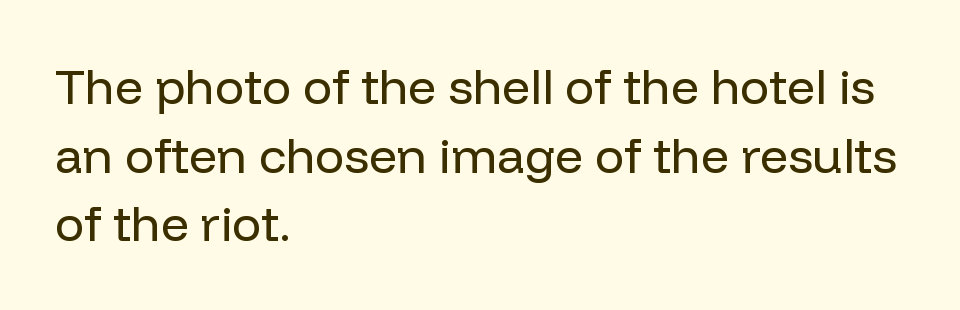
Q: Is the text bold? A: No.
Q: Is the text italic (slanted)? A: No, it is upright.
Q: Is the typeface a serif or a sans-serif typeface? A: Sans-serif.
Q: Is the text underlined? A: No.
Q: How is the paragraph aligned? A: Left-aligned.
Q: Is the spacing between letters normal or unusually wide? A: Normal.
Q: Is the spacing between lines tight, normal or loose? A: Normal.
Q: Width (condensed, normal, or wide)? A: Normal.
Q: Stroke contrast? A: Low.
Q: x-height? A: Medium.
Q: Monospaced? A: No.
